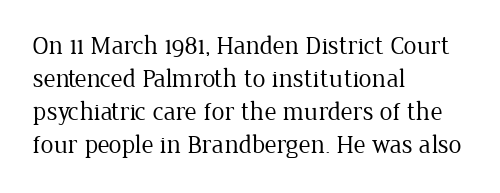
The image shows 26 px text type, upright; set left-aligned, normal line spacing (1.27x), normal letter spacing, not underlined.
